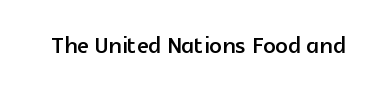
The type family on display is of the sans-serif kind. The specimen omits any rule beneath the text block's lines. There is no visible air inserted between adjacent glyphs. The type sits square on the baseline with zero lean.
